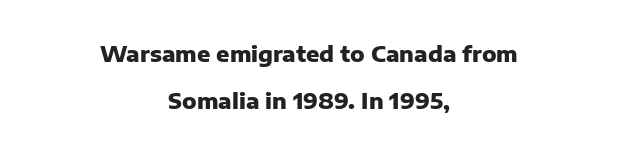
{"italic": "no", "bold": "yes", "underline": "no", "align": "center", "line_spacing": "loose", "line_spacing_ratio": 2.14, "letter_spacing": "normal", "letter_spacing_em": 0.0, "glyph_px": 22}
